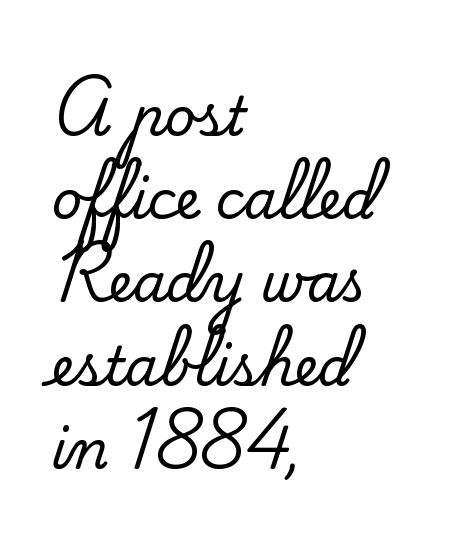
Q: Is the text italic (slanted)? A: Yes.
Q: Is the typeface a serif or a sans-serif typeface? A: Serif.
Q: Is the text underlined? A: No.
Q: How is the paragraph aligned? A: Left-aligned.
Q: Is the spacing between letters normal or unusually wide? A: Normal.
Q: Is the spacing between lines tight, normal or loose? A: Normal.
Q: Width (condensed, normal, or wide)? A: Normal.
Q: Stroke contrast? A: Low.
Q: x-height? A: Small.
Q: Monospaced? A: No.
